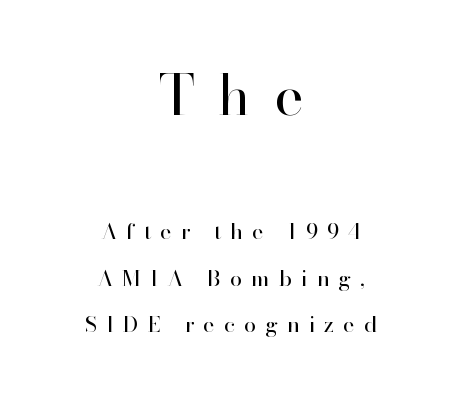
The composition opens big and finishes small. Just letters on the line, the space beneath them empty. Unlike italic type, these characters show no tilt at all. Note the varied advance widths — an 'i' is clearly narrower than an 'm'.
